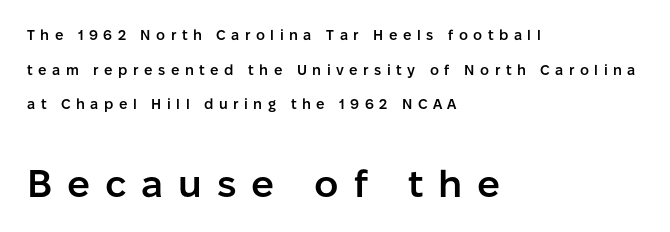
Reading down the column, the eye jumps a long way to each next line. Inter-character spacing is expanded well beyond the font's built-in metrics. Underline: absent. Unlike a traditional serif, this face leaves its strokes unadorned.
